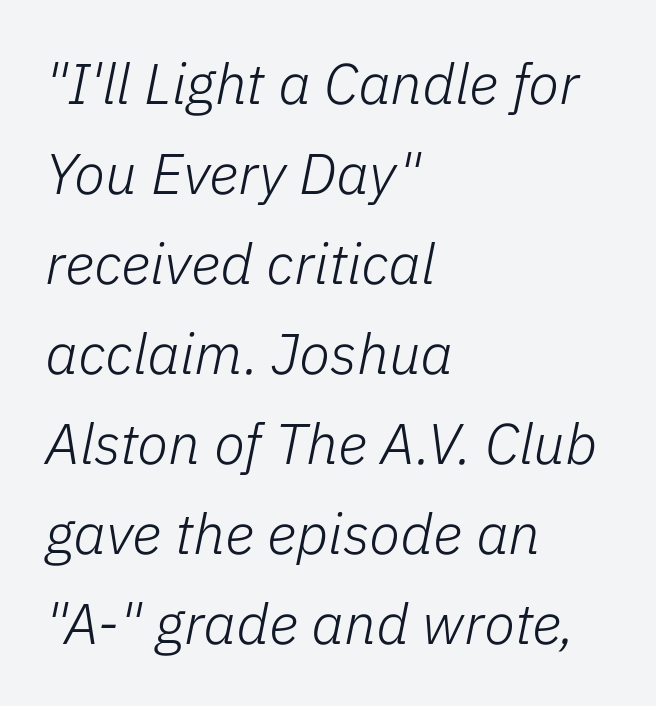
The image shows 57 px light type, italic (leaning right); set left-aligned, normal line spacing (1.58x), normal letter spacing, not underlined; low stroke contrast and a medium x-height.
